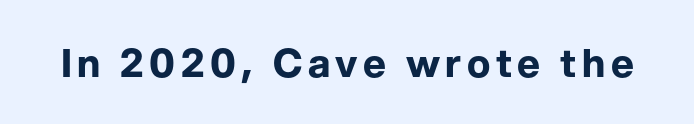
Any mark beneath the type? The region is blank. The type family on display is of the sans-serif kind. The rendering uses natural spacing where letterforms have individual widths. I'd describe the lettering as bold — thick and assertive.
